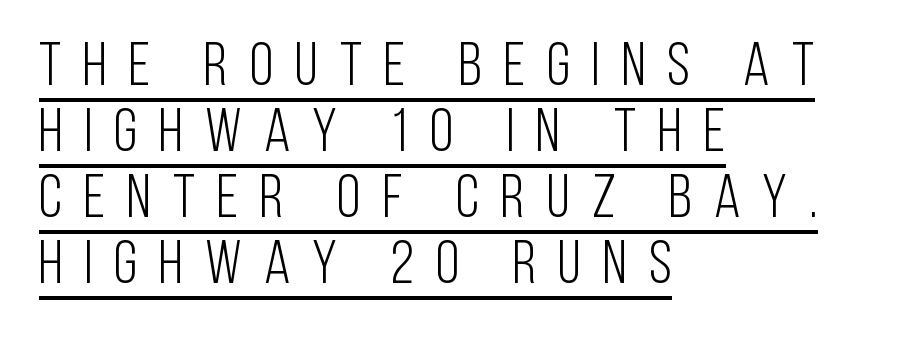
Characters follow at a spacing far wider than the type designer built in. This is underlined copy, the kind a proofreader might mark for attention. In terms of leading, this rendering errs on the cramped side. In terms of posture, this sample is upright. This rendering uses left alignment, leaving the right contour irregular.
